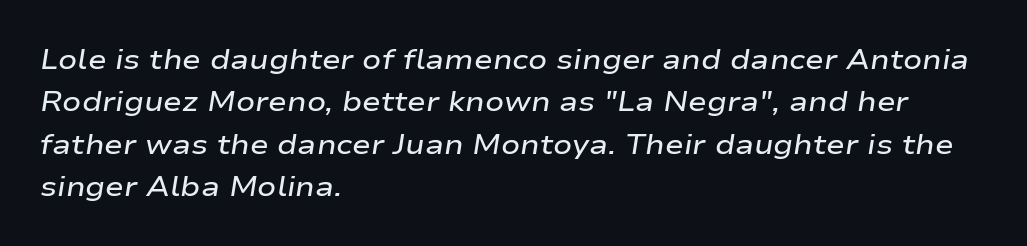
Q: Is the text bold? A: Semi-bold.
Q: Is the text italic (slanted)? A: Yes, it leans right by about 9 degrees.
Q: Is the text underlined? A: No.
Q: How is the paragraph aligned? A: Left-aligned.
Q: Is the spacing between letters normal or unusually wide? A: Normal.
Q: Is the spacing between lines tight, normal or loose? A: Normal.
Q: Width (condensed, normal, or wide)? A: Wide.
Q: Stroke contrast? A: Low.
Q: x-height? A: Medium.
Q: Monospaced? A: No.
